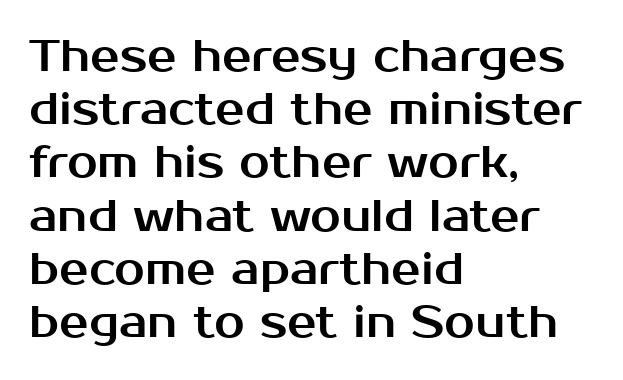
The image shows 44 px sans-serif type, upright; set left-aligned, line spacing 1.21x, normal letter spacing, not underlined; medium stroke contrast and a medium x-height.
